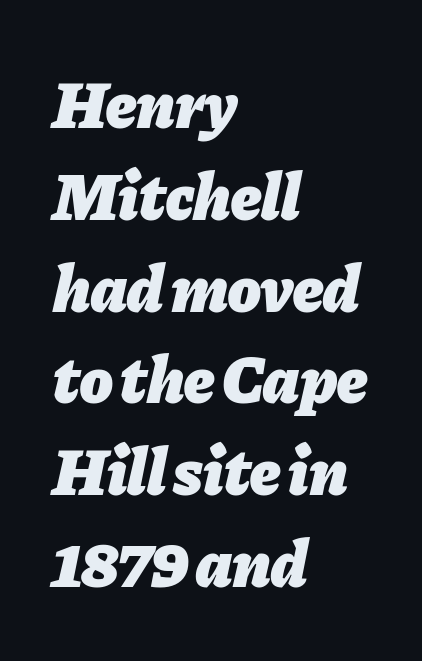
Q: Is the text bold? A: Yes.
Q: Is the text italic (slanted)? A: Yes, it leans right by about 11 degrees.
Q: Is the text underlined? A: No.
Q: How is the paragraph aligned? A: Left-aligned.
Q: Is the spacing between letters normal or unusually wide? A: Normal.
Q: Is the spacing between lines tight, normal or loose? A: Normal.
Q: Width (condensed, normal, or wide)? A: Normal.
Q: Stroke contrast? A: Low.
Q: x-height? A: Medium.
Q: Monospaced? A: No.
